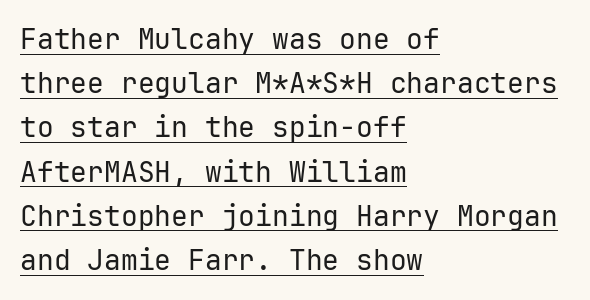
{"serif": "no", "italic": "no", "bold": "no", "weight": "regular", "width": "normal", "stroke_contrast": "low", "x_height": "medium", "monospaced": "yes", "underline": "yes", "align": "left", "line_spacing": "normal", "line_spacing_ratio": 1.58, "letter_spacing": "normal", "letter_spacing_em": 0.0, "glyph_px": 28}
